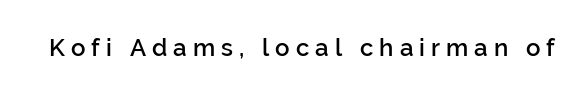
{"italic": "no", "bold": "semi", "underline": "no", "letter_spacing": "wide", "letter_spacing_em": 0.25, "glyph_px": 24}
